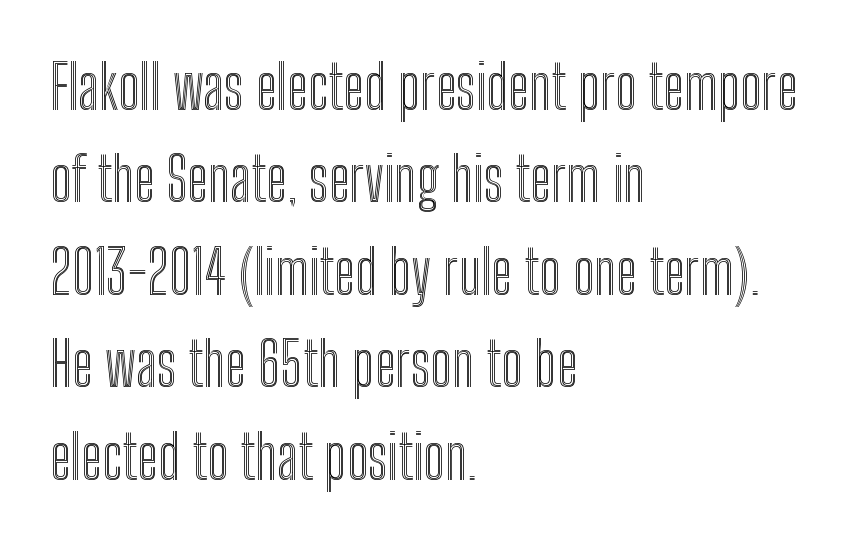
The image shows 60 px condensed type, upright; set left-aligned, normal line spacing (1.54x), normal letter spacing, not underlined; a medium x-height.
